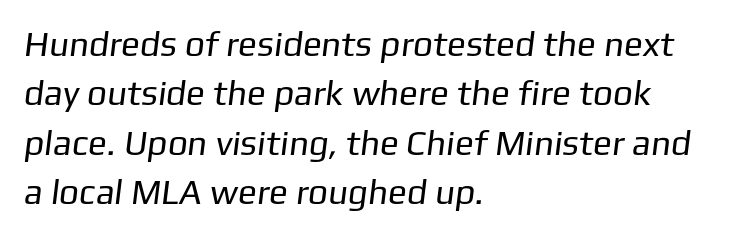
Q: Is the text bold? A: No.
Q: Is the typeface a serif or a sans-serif typeface? A: Sans-serif.
Q: Is the text underlined? A: No.
Q: How is the paragraph aligned? A: Left-aligned.
Q: Is the spacing between letters normal or unusually wide? A: Normal.
Q: Is the spacing between lines tight, normal or loose? A: Normal.
Q: Width (condensed, normal, or wide)? A: Normal.
Q: Stroke contrast? A: Low.
Q: x-height? A: Medium.
Q: Monospaced? A: No.
